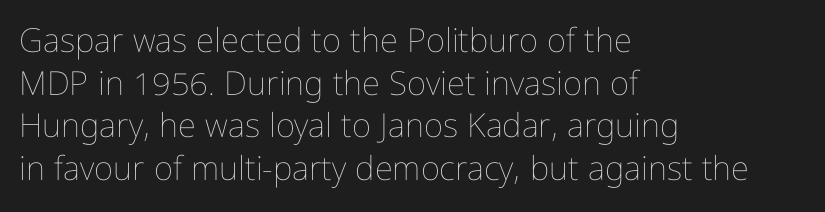
Q: Is the text bold? A: No.
Q: Is the text italic (slanted)? A: No, it is upright.
Q: Is the text underlined? A: No.
Q: How is the paragraph aligned? A: Left-aligned.
Q: Is the spacing between letters normal or unusually wide? A: Normal.
Q: Is the spacing between lines tight, normal or loose? A: Normal.
Q: Width (condensed, normal, or wide)? A: Condensed.
Q: Stroke contrast? A: Low.
Q: x-height? A: Medium.
Q: Monospaced? A: No.
